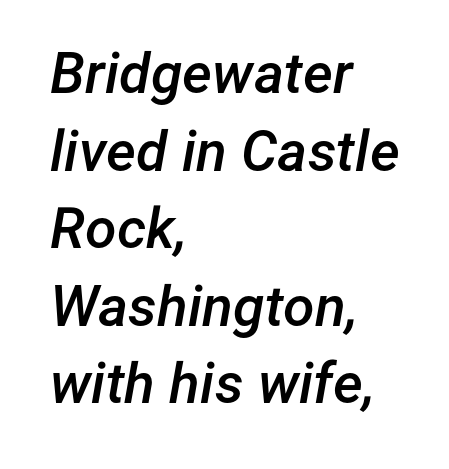
{"italic": "yes", "lean": "right", "slant_degrees": 12, "bold": "semi", "weight": "semibold", "width": "normal", "stroke_contrast": "low", "x_height": "medium", "monospaced": "no", "underline": "no", "align": "left", "line_spacing": "normal", "line_spacing_ratio": 1.36, "letter_spacing": "normal", "letter_spacing_em": 0.0, "glyph_px": 57}
